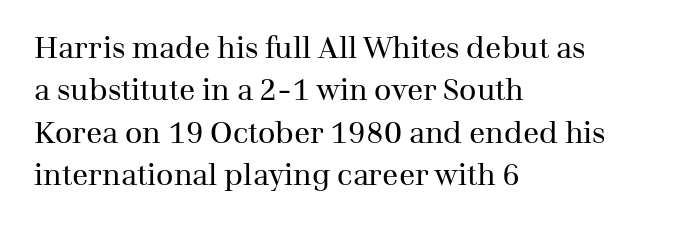
Little horizontal feet cap the strokes, marking this as serif type. This sample uses an upright cut, with every glyph sitting square on the baseline. The space directly below the letters is spotless. The passage shown stacks its lines at a standard gap.
